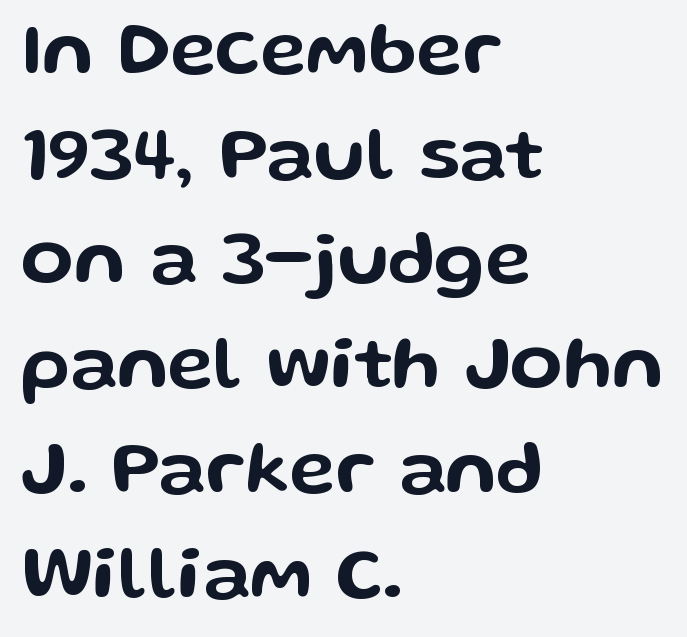
{"serif": "no", "italic": "no", "width": "wide", "stroke_contrast": "low", "x_height": "medium", "monospaced": "no", "underline": "no", "align": "left", "line_spacing": "normal", "line_spacing_ratio": 1.36, "letter_spacing": "normal", "letter_spacing_em": 0.0, "glyph_px": 77}
